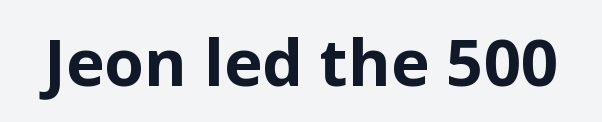
Standard letterfit; no display-style spreading of the glyphs. Character widths vary here, with narrow letters taking less room than wide ones. Emphasis by weight is at full strength: bold. The glyphs are unaccompanied by any horizontal stroke below them. Vertical strokes here are truly vertical. The font family rendered here belongs to the sans-serif group.
